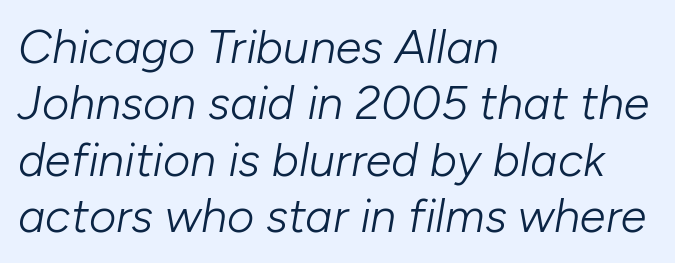
Q: Is the text bold? A: No.
Q: Is the text italic (slanted)? A: Yes, it leans right by about 10 degrees.
Q: Is the text underlined? A: No.
Q: How is the paragraph aligned? A: Left-aligned.
Q: Is the spacing between letters normal or unusually wide? A: Normal.
Q: Width (condensed, normal, or wide)? A: Normal.
Q: Stroke contrast? A: Low.
Q: x-height? A: Medium.
Q: Monospaced? A: No.
